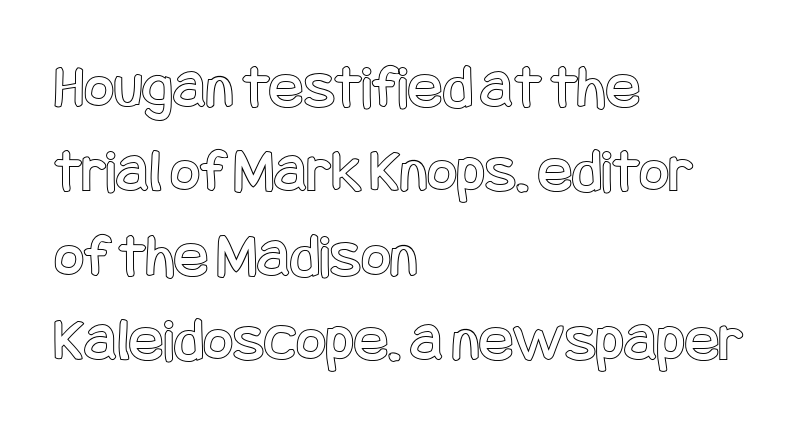
Casual observation: everything's shoved over to the left. In terms of leading, this rendering sits right in the middle. The gap between lines stays unmarked. Compared with typical body copy, the letter spacing here is the same.
